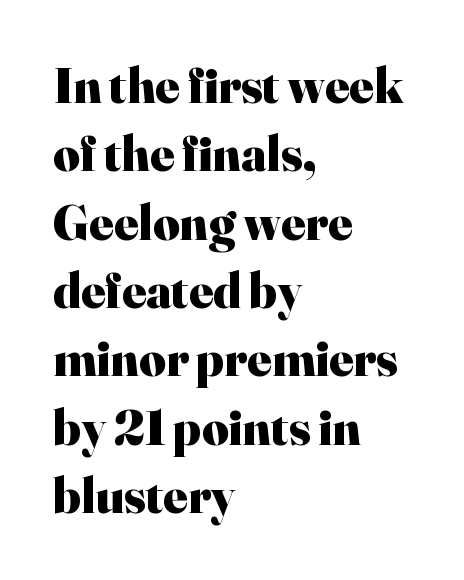
The image shows 51 px heavy serif type, upright; set left-aligned, normal line spacing (1.34x), normal letter spacing, not underlined; high stroke contrast and a small x-height.
